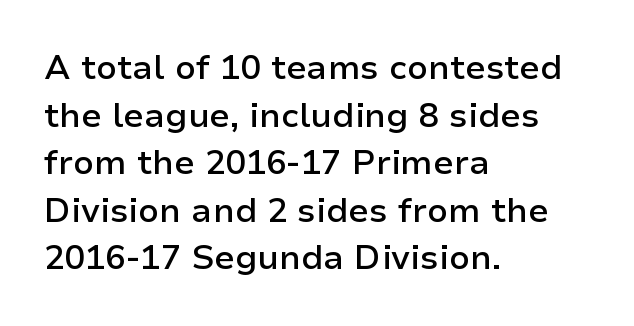
Character widths vary here, with narrow letters taking less room than wide ones. Ordinary non-slanted type is in use. The rendering uses a semibold face; strokes are thickened but not to full bold. Descenders are the only things crossing below the line. Look at the tracking — it's just the regular setting, nothing added. These lines sit exactly where default settings would place them.
